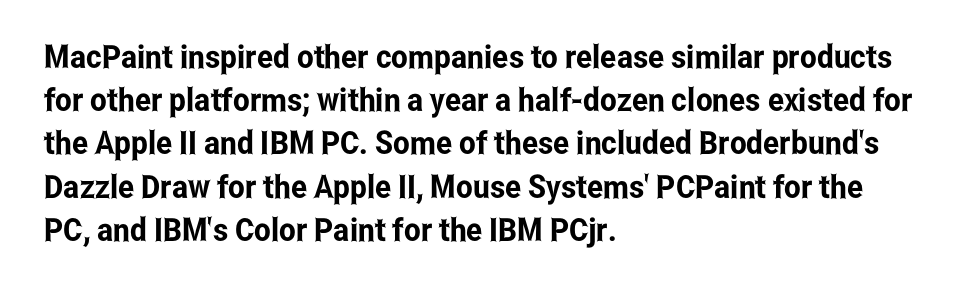
Q: Is the text italic (slanted)? A: No, it is upright.
Q: Is the typeface a serif or a sans-serif typeface? A: Sans-serif.
Q: Is the text underlined? A: No.
Q: How is the paragraph aligned? A: Left-aligned.
Q: Is the spacing between letters normal or unusually wide? A: Normal.
Q: Is the spacing between lines tight, normal or loose? A: Normal.
Q: Width (condensed, normal, or wide)? A: Condensed.
Q: Stroke contrast? A: Low.
Q: x-height? A: Medium.
Q: Monospaced? A: No.
